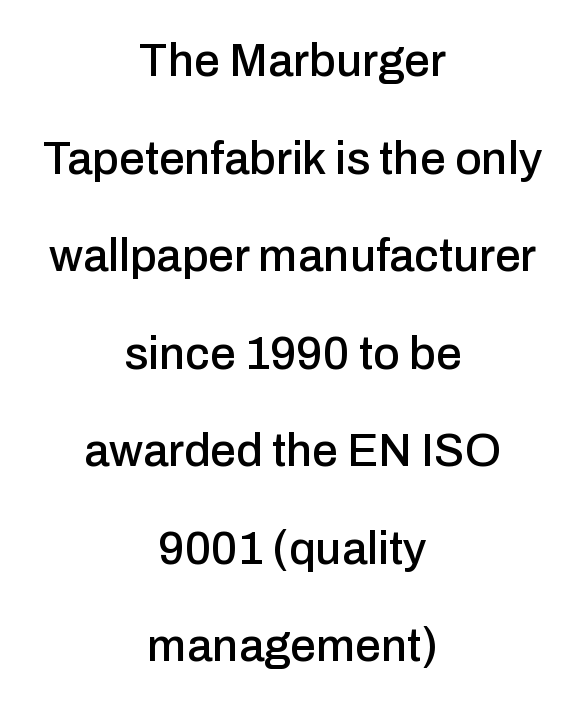
Q: Is the text italic (slanted)? A: No, it is upright.
Q: Is the typeface a serif or a sans-serif typeface? A: Sans-serif.
Q: Is the text underlined? A: No.
Q: How is the paragraph aligned? A: Centered.
Q: Is the spacing between letters normal or unusually wide? A: Normal.
Q: Is the spacing between lines tight, normal or loose? A: Loose.
Q: Width (condensed, normal, or wide)? A: Normal.
Q: Stroke contrast? A: Low.
Q: x-height? A: Medium.
Q: Monospaced? A: No.
